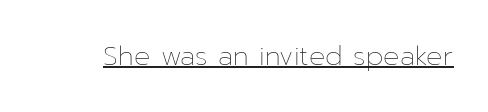
Q: Is the text bold? A: No.
Q: Is the text italic (slanted)? A: No, it is upright.
Q: Is the text underlined? A: Yes.
Q: Is the spacing between letters normal or unusually wide? A: Normal.
